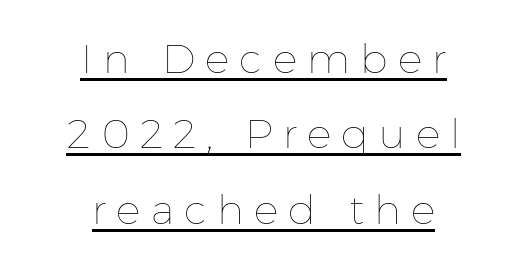
{"italic": "no", "bold": "no", "weight": "thin", "width": "normal", "stroke_contrast": "low", "x_height": "medium", "monospaced": "no", "underline": "yes", "align": "center", "line_spacing_ratio": 1.84, "letter_spacing": "wide", "letter_spacing_em": 0.25, "glyph_px": 41}
